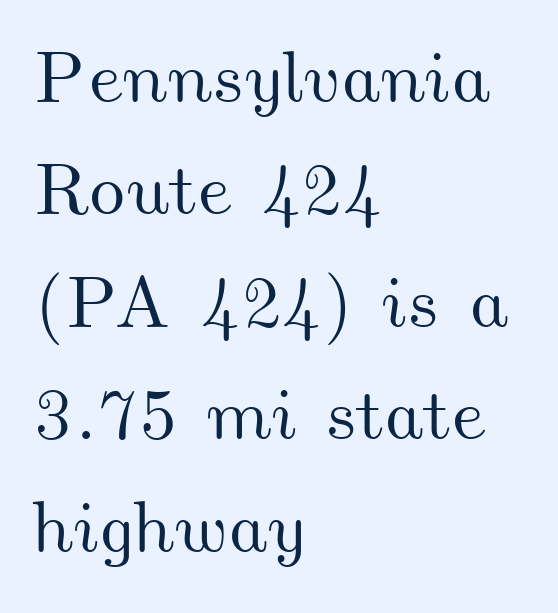
{"width": "wide", "stroke_contrast": "medium", "x_height": "small", "monospaced": "no", "underline": "no", "align": "left", "line_spacing": "normal", "line_spacing_ratio": 1.54, "letter_spacing": "normal", "letter_spacing_em": 0.0, "glyph_px": 73}
